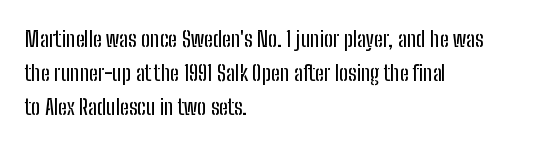
The image shows 22 px text type, upright; set left-aligned, normal line spacing (1.55x), normal letter spacing, not underlined.
